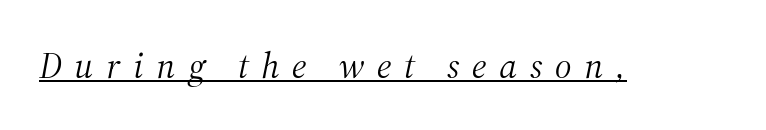
Q: Is the text bold? A: No.
Q: Is the text italic (slanted)? A: Yes, it leans right by about 12 degrees.
Q: Is the typeface a serif or a sans-serif typeface? A: Serif.
Q: Is the text underlined? A: Yes.
Q: Is the spacing between letters normal or unusually wide? A: Unusually wide.
Q: Width (condensed, normal, or wide)? A: Normal.
Q: Stroke contrast? A: Medium.
Q: x-height? A: Medium.
Q: Monospaced? A: No.
